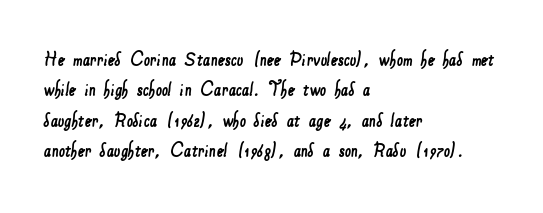
Anything drawn beneath the words? Only blank space. Inter-character spacing is left at the font's built-in metrics. Compared with a centered layout, this one pins lines to the left instead. Does the leading feel generous? No, just average.
